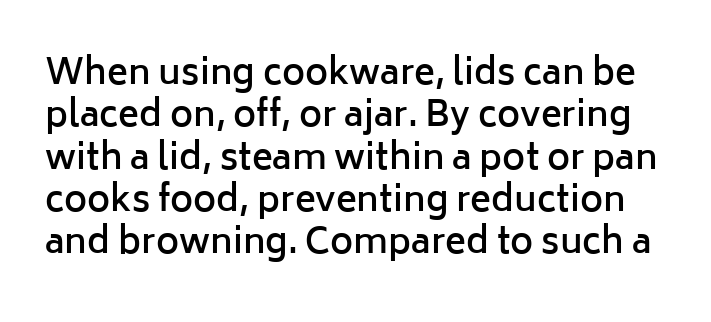
Observe the absence of serifs on each vertical stroke in this sample. Rule under the text: the space is simply empty. The type sits square on the baseline with zero lean. Do the characters align in a grid? No, the font is proportional.
